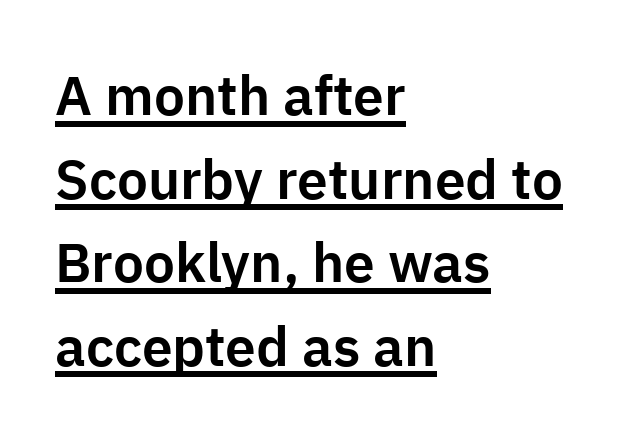
Q: Is the text italic (slanted)? A: No, it is upright.
Q: Is the typeface a serif or a sans-serif typeface? A: Sans-serif.
Q: Is the text underlined? A: Yes.
Q: How is the paragraph aligned? A: Left-aligned.
Q: Is the spacing between letters normal or unusually wide? A: Normal.
Q: Is the spacing between lines tight, normal or loose? A: Normal.
Q: Width (condensed, normal, or wide)? A: Normal.
Q: Stroke contrast? A: Low.
Q: x-height? A: Medium.
Q: Monospaced? A: No.
